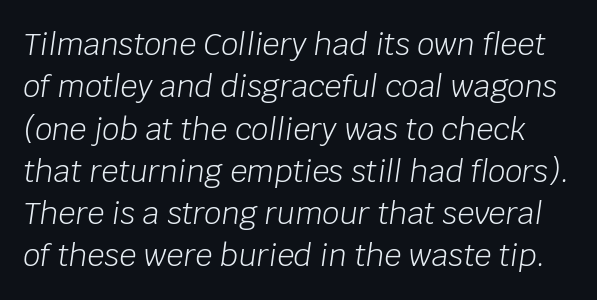
Q: Is the text bold? A: No.
Q: Is the text italic (slanted)? A: Yes, it leans right by about 8 degrees.
Q: Is the text underlined? A: No.
Q: Is the spacing between letters normal or unusually wide? A: Normal.
Q: Is the spacing between lines tight, normal or loose? A: Normal.
Q: Width (condensed, normal, or wide)? A: Normal.
Q: Stroke contrast? A: Low.
Q: x-height? A: Large.
Q: Monospaced? A: No.
